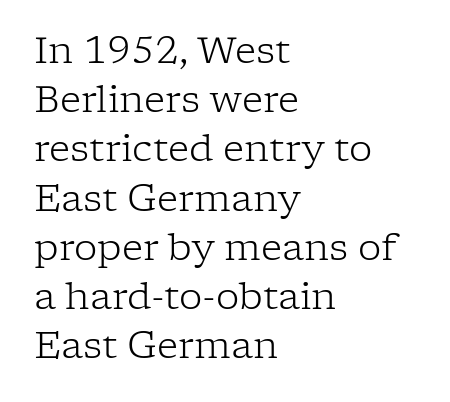
Q: Is the text bold? A: No.
Q: Is the text italic (slanted)? A: No, it is upright.
Q: Is the typeface a serif or a sans-serif typeface? A: Serif.
Q: Is the text underlined? A: No.
Q: How is the paragraph aligned? A: Left-aligned.
Q: Is the spacing between letters normal or unusually wide? A: Normal.
Q: Is the spacing between lines tight, normal or loose? A: Normal.
Q: Width (condensed, normal, or wide)? A: Normal.
Q: Stroke contrast? A: Low.
Q: x-height? A: Medium.
Q: Monospaced? A: No.
